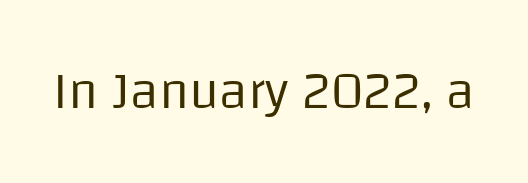
{"serif": "no", "italic": "no", "bold": "no", "weight": "regular", "width": "normal", "stroke_contrast": "low", "x_height": "large", "monospaced": "no", "underline": "no", "letter_spacing": "normal", "letter_spacing_em": 0.0, "glyph_px": 53}
